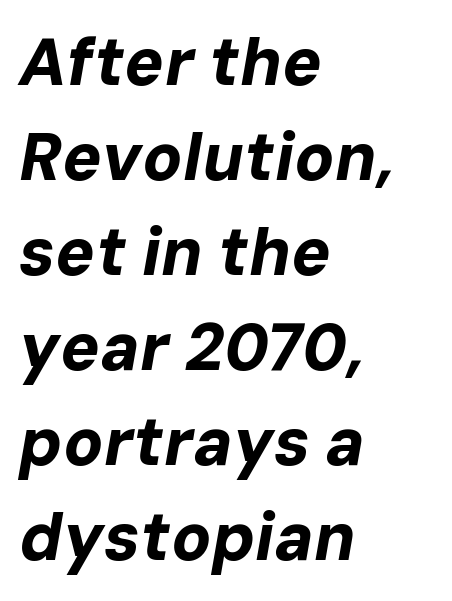
Caption: multi-line text, flush left, ragged right. Note the varied advance widths — an 'i' is clearly narrower than an 'm'. Each word holds together tightly as a unit, with standard inter-letter gaps. Each new line begins a customary step beneath the previous one.
